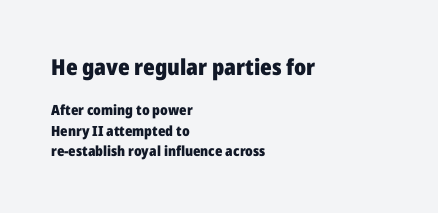
Q: Is the text bold? A: Yes.
Q: Is the text italic (slanted)? A: No, it is upright.
Q: Is the text underlined? A: No.
Q: How is the paragraph aligned? A: Left-aligned.
Q: Is the spacing between letters normal or unusually wide? A: Normal.
Q: Is the spacing between lines tight, normal or loose? A: Normal.
Q: Which block of text is set in a larger size, the first (top) or the second (bottom)? A: The first (top) one.
